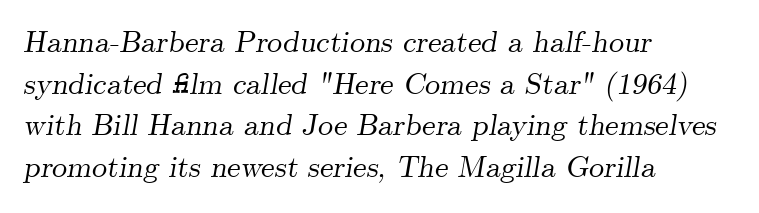
Q: Is the text italic (slanted)? A: Yes, it leans right by about 9 degrees.
Q: Is the typeface a serif or a sans-serif typeface? A: Serif.
Q: Is the text underlined? A: No.
Q: How is the paragraph aligned? A: Left-aligned.
Q: Is the spacing between letters normal or unusually wide? A: Normal.
Q: Is the spacing between lines tight, normal or loose? A: Normal.
Q: Width (condensed, normal, or wide)? A: Normal.
Q: Stroke contrast? A: Medium.
Q: x-height? A: Small.
Q: Monospaced? A: No.
